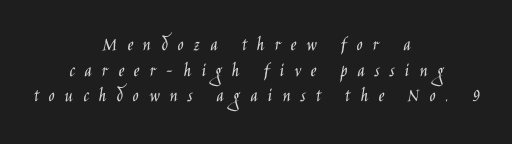
The weight tops out at a normal text grade. The text block is weighted toward neither margin, spreading evenly from the middle. Words float on clear page, feet unadorned. Quick note: interline space is typical.
